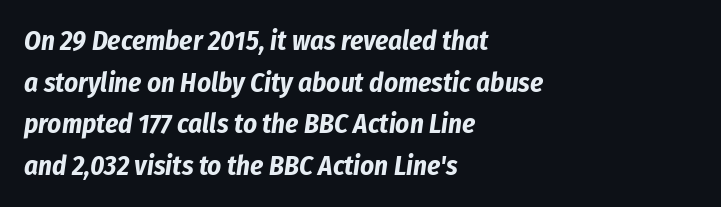
{"italic": "yes", "lean": "right", "slant_degrees": 8, "bold": "yes", "underline": "no", "align": "left", "line_spacing": "normal", "line_spacing_ratio": 1.54, "letter_spacing": "normal", "letter_spacing_em": 0.0, "glyph_px": 27}
